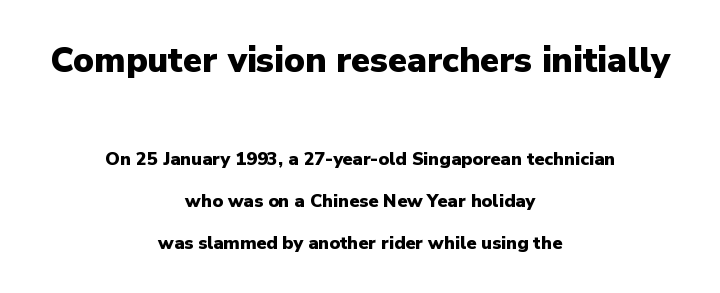
Students, observe: this is what heavily led, spacious text looks like. Stroke thickness is high; the sample reads as a true bold. A typesetter would call this proportional, since set widths differ per character. The rag falls on both sides of this text block equally. These lines keep a tight, regular rhythm from letter to letter.
